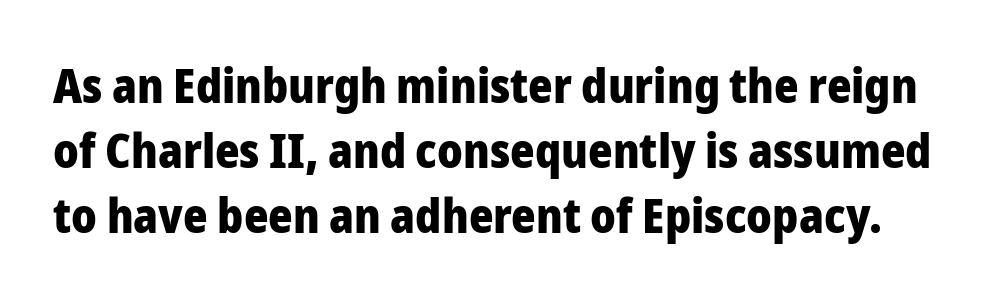
Q: Is the text bold? A: Yes.
Q: Is the text italic (slanted)? A: No, it is upright.
Q: Is the typeface a serif or a sans-serif typeface? A: Sans-serif.
Q: Is the text underlined? A: No.
Q: Is the spacing between letters normal or unusually wide? A: Normal.
Q: Is the spacing between lines tight, normal or loose? A: Normal.
Q: Width (condensed, normal, or wide)? A: Normal.
Q: Stroke contrast? A: Low.
Q: x-height? A: Medium.
Q: Monospaced? A: No.
